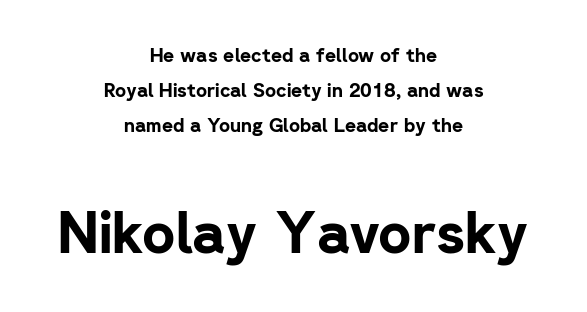
{"serif": "no", "italic": "no", "bold": "yes", "weight": "bold", "width": "normal", "stroke_contrast": "low", "x_height": "medium", "monospaced": "no", "underline": "no", "align": "center", "line_spacing_ratio": 1.84, "letter_spacing": "normal", "letter_spacing_em": 0.0, "larger_block": "second", "size_ratio": 3.0, "glyph_px": 57}
